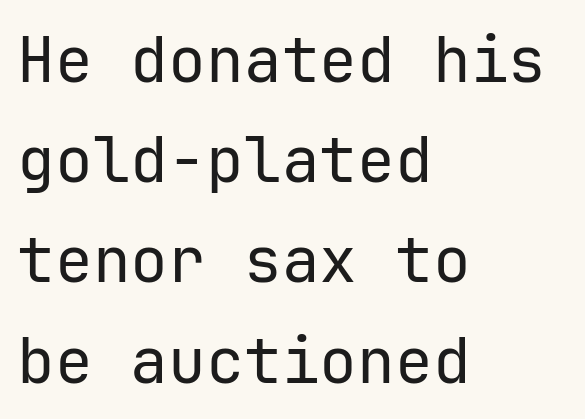
Q: Is the text bold? A: No.
Q: Is the text italic (slanted)? A: No, it is upright.
Q: Is the typeface a serif or a sans-serif typeface? A: Sans-serif.
Q: Is the text underlined? A: No.
Q: How is the paragraph aligned? A: Left-aligned.
Q: Is the spacing between letters normal or unusually wide? A: Normal.
Q: Is the spacing between lines tight, normal or loose? A: Normal.
Q: Width (condensed, normal, or wide)? A: Normal.
Q: Stroke contrast? A: Low.
Q: x-height? A: Medium.
Q: Monospaced? A: Yes.
